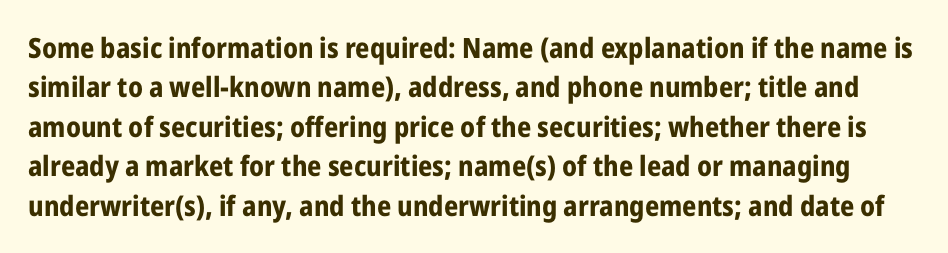
{"serif": "no", "italic": "no", "bold": "yes", "weight": "bold", "width": "condensed", "stroke_contrast": "low", "x_height": "medium", "monospaced": "no", "underline": "no", "line_spacing": "normal", "line_spacing_ratio": 1.41, "letter_spacing": "normal", "letter_spacing_em": 0.0, "glyph_px": 28}
